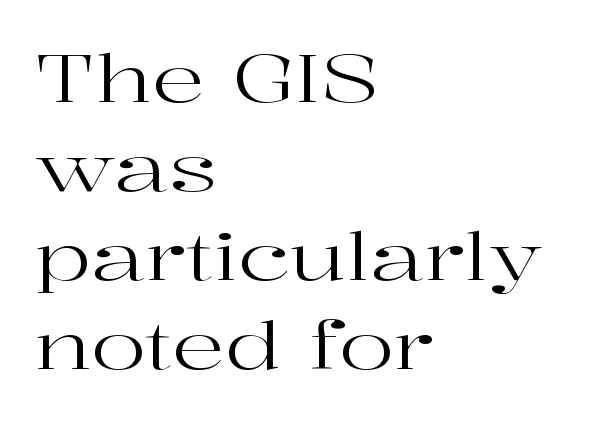
The image shows 65 px regular-weight, wide serif type, upright; set left-aligned, normal line spacing (1.37x), normal letter spacing, not underlined; high stroke contrast and a medium x-height.
